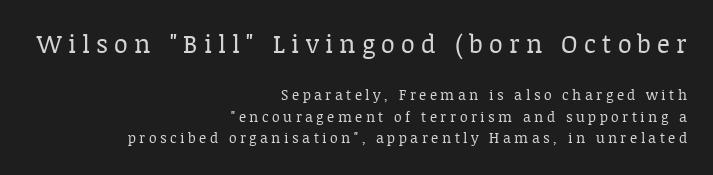
The image shows 25 px text type, upright; set right-aligned, normal line spacing (1.53x), unusually wide letter spacing (+0.25 em), not underlined; the first (top) block is 1.79x larger.
